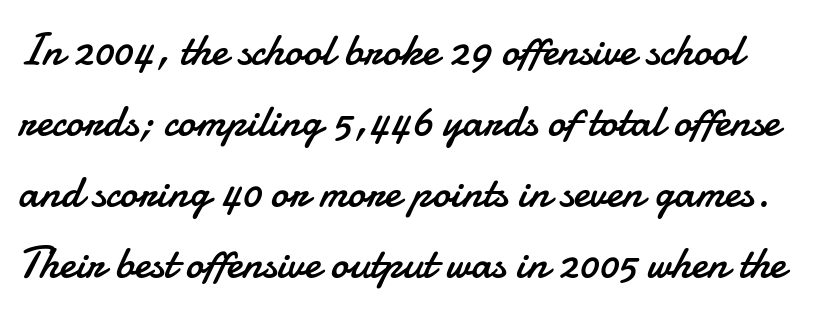
The typeface chosen for these lines omits serifs. Underlining? Definitely not there. Nothing heavy about these letters — not bold at all. Each letter keeps its own natural width here, so spacing adapts to shape. Characters follow at the spacing the type designer built in.
